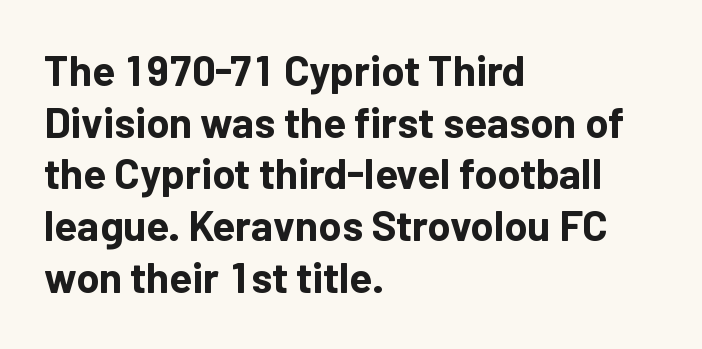
{"serif": "no", "italic": "no", "bold": "yes", "weight": "bold", "width": "normal", "stroke_contrast": "low", "x_height": "medium", "monospaced": "no", "underline": "no", "align": "left", "line_spacing_ratio": 1.23, "letter_spacing": "normal", "letter_spacing_em": 0.0, "glyph_px": 42}
